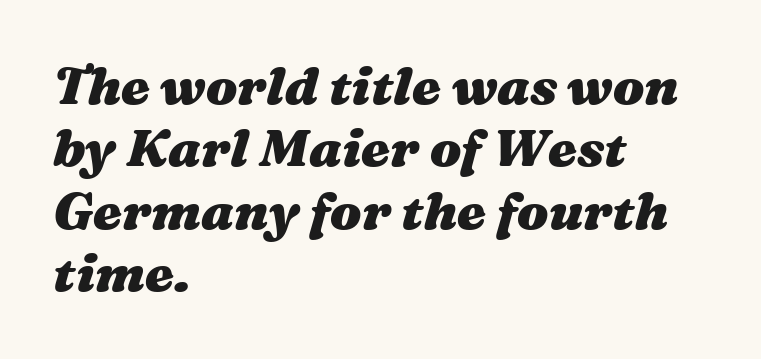
Proportional: the letters do not fall into vertical columns. There's an unmistakable incline to the writing here. In CSS terms this would be text-align: left. Chunky letters — that's bold for sure.
